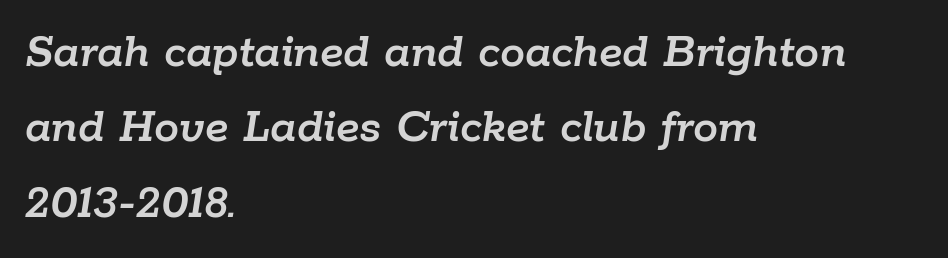
Q: Is the text italic (slanted)? A: Yes, it leans right by about 9 degrees.
Q: Is the text underlined? A: No.
Q: How is the paragraph aligned? A: Left-aligned.
Q: Is the spacing between letters normal or unusually wide? A: Normal.
Q: Is the spacing between lines tight, normal or loose? A: Normal.
Q: Width (condensed, normal, or wide)? A: Normal.
Q: Stroke contrast? A: Low.
Q: x-height? A: Medium.
Q: Monospaced? A: No.
